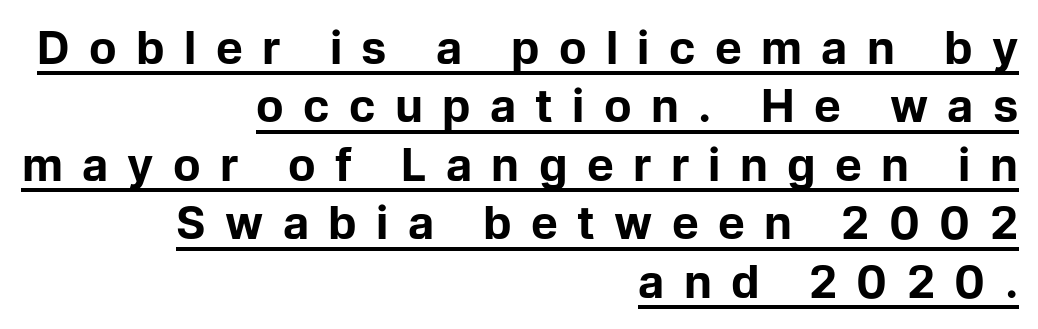
Q: Is the text bold? A: Yes.
Q: Is the text italic (slanted)? A: No, it is upright.
Q: Is the typeface a serif or a sans-serif typeface? A: Sans-serif.
Q: Is the text underlined? A: Yes.
Q: How is the paragraph aligned? A: Right-aligned.
Q: Is the spacing between letters normal or unusually wide? A: Unusually wide.
Q: Is the spacing between lines tight, normal or loose? A: Normal.
Q: Width (condensed, normal, or wide)? A: Normal.
Q: Stroke contrast? A: Low.
Q: x-height? A: Medium.
Q: Monospaced? A: No.
